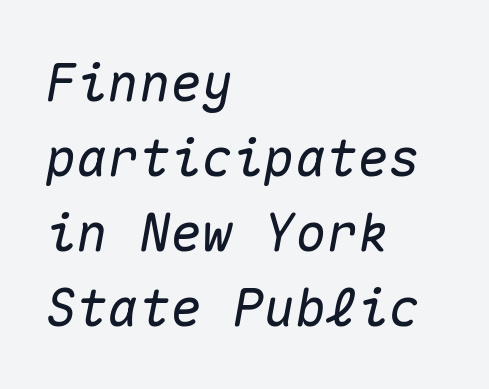
Q: Is the text italic (slanted)? A: Yes, it leans right by about 10 degrees.
Q: Is the text underlined? A: No.
Q: How is the paragraph aligned? A: Left-aligned.
Q: Is the spacing between letters normal or unusually wide? A: Normal.
Q: Is the spacing between lines tight, normal or loose? A: Normal.
Q: Width (condensed, normal, or wide)? A: Normal.
Q: Stroke contrast? A: Medium.
Q: x-height? A: Medium.
Q: Monospaced? A: Yes.
